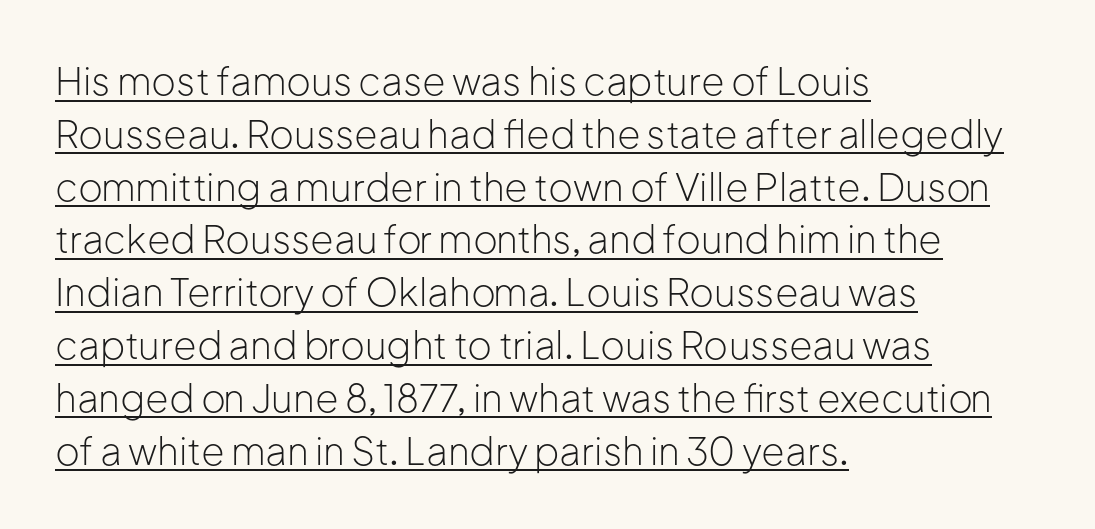
{"serif": "no", "italic": "no", "bold": "no", "weight": "light", "width": "normal", "stroke_contrast": "low", "x_height": "medium", "monospaced": "no", "underline": "yes", "align": "left", "line_spacing": "normal", "line_spacing_ratio": 1.39, "letter_spacing": "normal", "letter_spacing_em": 0.0, "glyph_px": 38}
